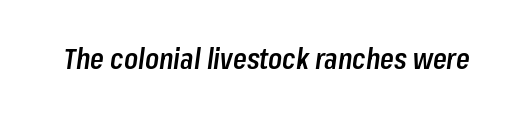
Notice how the stems are inclined rather than vertical — that's the hallmark of italics. This rendering leaves character spacing at its baseline value. The characters look somewhat weighty, a semibold short of true bold. The passage shown is typed in a proportional face where columns would drift. Plain, unruled lines of type.
